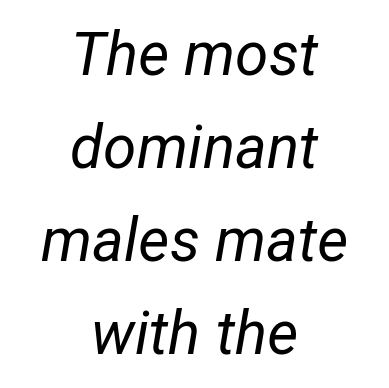
The image shows 60 px regular-weight type, italic (leaning right); set centered, normal line spacing (1.55x), normal letter spacing, not underlined; low stroke contrast and a medium x-height.
